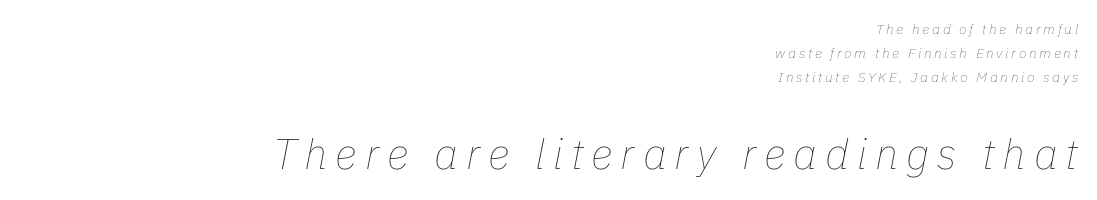
Does the bottom block carry the larger type? Yes, it does. Just letters on the line, the space beneath them empty. You could not count columns in this text — the font is proportionally spaced. The typeface has the unassuming heft of standard copy or less. It's the slanting kind of type. Each line ends at the same right margin while the left side varies.
